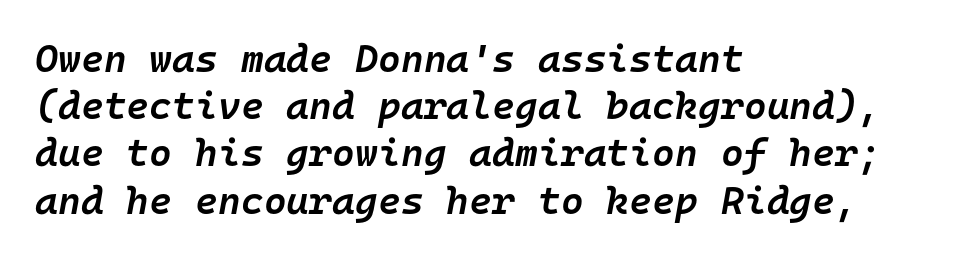
{"italic": "yes", "lean": "right", "slant_degrees": 10, "bold": "semi", "weight": "semibold", "width": "normal", "stroke_contrast": "low", "x_height": "medium", "monospaced": "yes", "underline": "no", "align": "left", "line_spacing_ratio": 1.21, "letter_spacing": "normal", "letter_spacing_em": 0.0, "glyph_px": 39}
